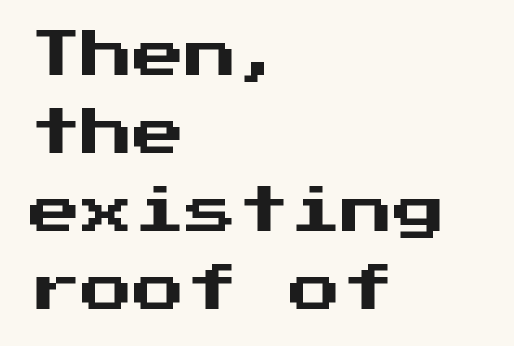
{"serif": "no", "italic": "no", "width": "normal", "stroke_contrast": "medium", "x_height": "medium", "underline": "no", "align": "left", "line_spacing": "normal", "line_spacing_ratio": 1.5, "letter_spacing": "normal", "letter_spacing_em": 0.0, "glyph_px": 52}
